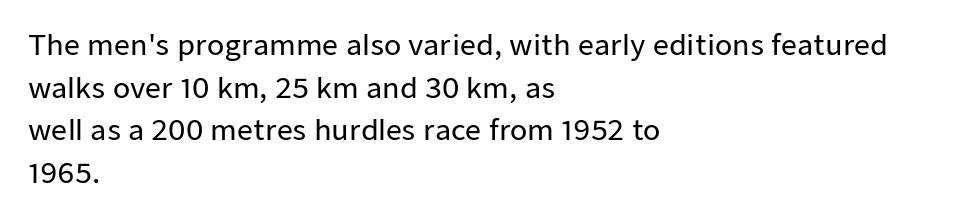
{"serif": "no", "italic": "no", "width": "normal", "stroke_contrast": "low", "x_height": "medium", "monospaced": "no", "underline": "no", "align": "left", "line_spacing": "normal", "line_spacing_ratio": 1.52, "letter_spacing": "normal", "letter_spacing_em": 0.0, "glyph_px": 28}
